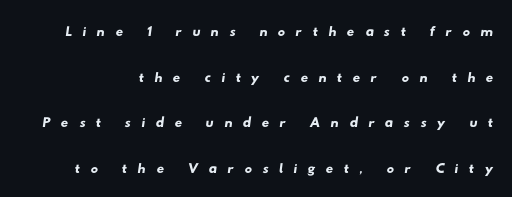
Q: Is the text underlined? A: No.
Q: Is the spacing between letters normal or unusually wide? A: Unusually wide.
Q: Is the spacing between lines tight, normal or loose? A: Loose.
